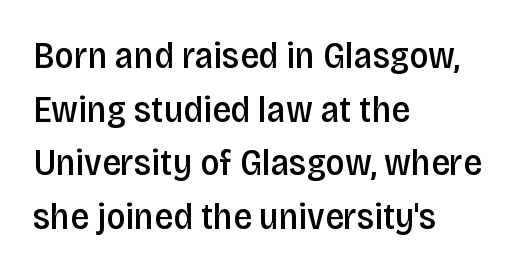
The image shows 37 px semibold, condensed sans-serif type, upright; set left-aligned, normal line spacing (1.45x), normal letter spacing, not underlined; low stroke contrast and a large x-height.
